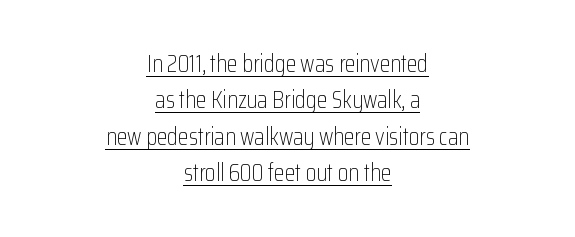
Q: Is the text bold? A: No.
Q: Is the text italic (slanted)? A: No, it is upright.
Q: Is the text underlined? A: Yes.
Q: How is the paragraph aligned? A: Centered.
Q: Is the spacing between letters normal or unusually wide? A: Normal.
Q: Is the spacing between lines tight, normal or loose? A: Normal.
